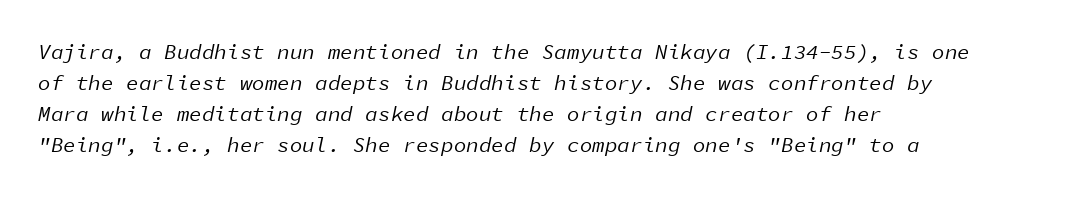
The image shows 21 px text type, italic (leaning right); set left-aligned, normal line spacing (1.48x), normal letter spacing, not underlined.
